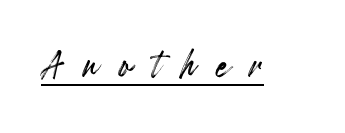
The image shows 49 px condensed type; set unusually wide letter spacing (+0.42 em), underlined; a small x-height.
